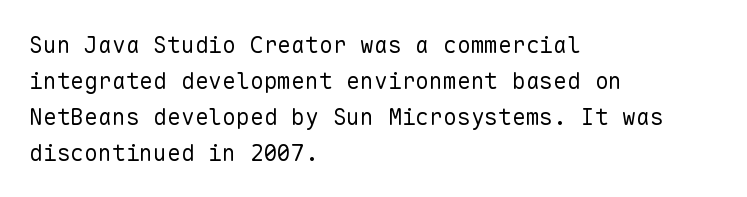
The image shows 23 px text type, upright; set left-aligned, normal line spacing (1.56x), normal letter spacing, not underlined.
